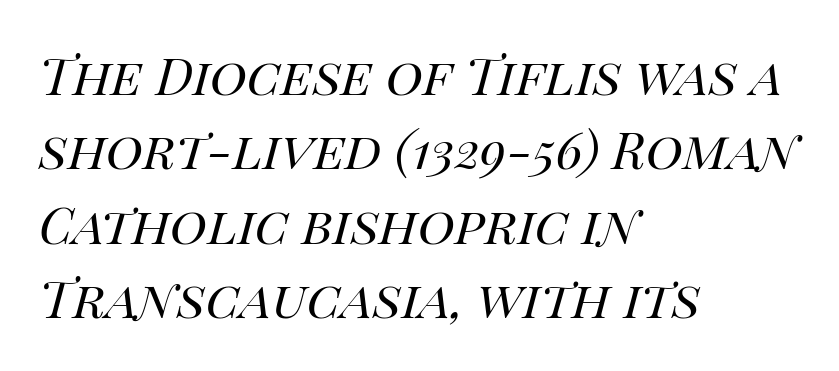
{"italic": "yes", "lean": "right", "slant_degrees": 14, "bold": "no", "weight": "regular", "width": "normal", "stroke_contrast": "high", "x_height": "large", "monospaced": "no", "underline": "no", "align": "left", "line_spacing": "normal", "line_spacing_ratio": 1.46, "letter_spacing": "normal", "letter_spacing_em": 0.0, "glyph_px": 51}
